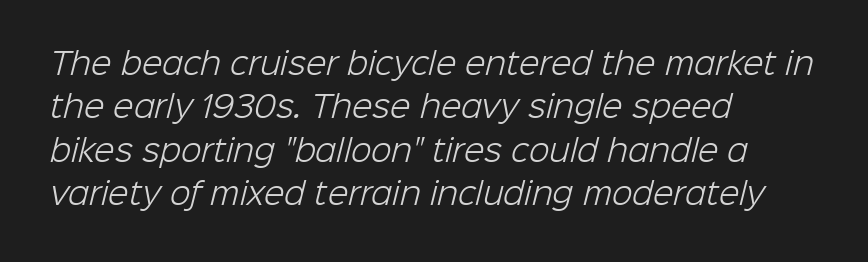
{"serif": "no", "bold": "no", "weight": "light", "width": "normal", "stroke_contrast": "low", "x_height": "medium", "monospaced": "no", "underline": "no", "align": "left", "line_spacing": "normal", "line_spacing_ratio": 1.45, "letter_spacing": "normal", "letter_spacing_em": 0.0, "glyph_px": 30}
